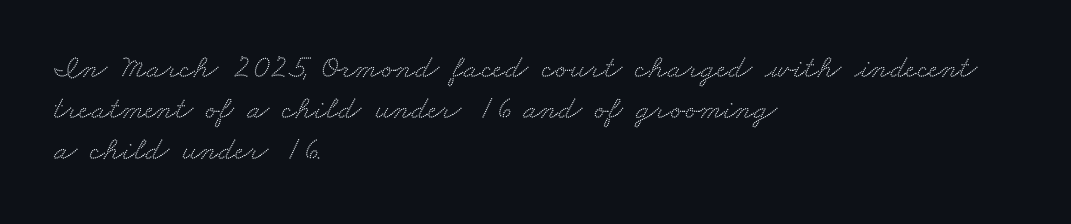
Q: Is the typeface a serif or a sans-serif typeface? A: Serif.
Q: Is the text underlined? A: No.
Q: How is the paragraph aligned? A: Left-aligned.
Q: Is the spacing between letters normal or unusually wide? A: Normal.
Q: Width (condensed, normal, or wide)? A: Wide.
Q: Stroke contrast? A: Medium.
Q: x-height? A: Small.
Q: Monospaced? A: No.
